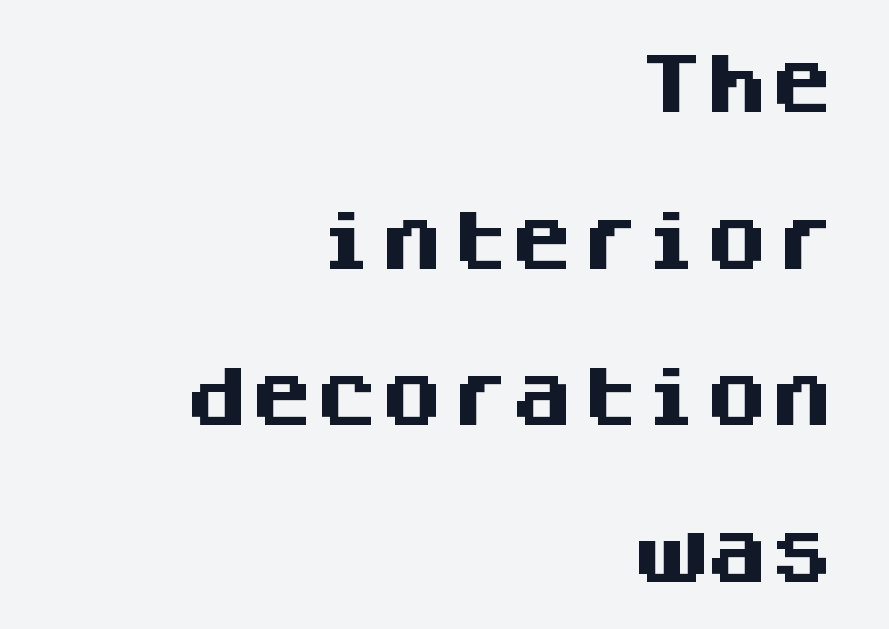
{"serif": "no", "italic": "no", "bold": "yes", "weight": "heavy", "width": "normal", "stroke_contrast": "medium", "x_height": "large", "monospaced": "yes", "underline": "no", "align": "right", "line_spacing": "loose", "line_spacing_ratio": 2.41, "letter_spacing": "normal", "letter_spacing_em": 0.0, "glyph_px": 65}
